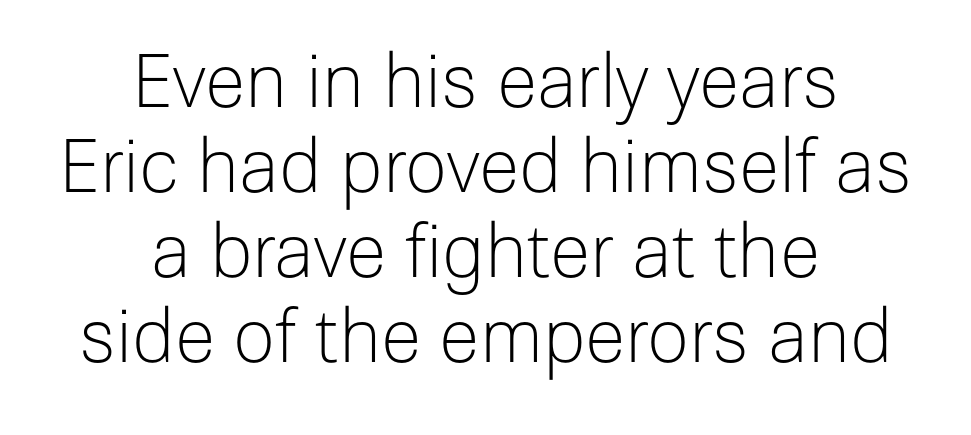
Tightly led — the rows are bunched. Default kerning and tracking; the words read as compact shapes. A clean baseline with only descenders dipping below it. Is this a fixed-width face? No — the glyphs have proportional, varying widths. The weight tops out at a normal text grade. The rag falls on both sides of this text block equally.
